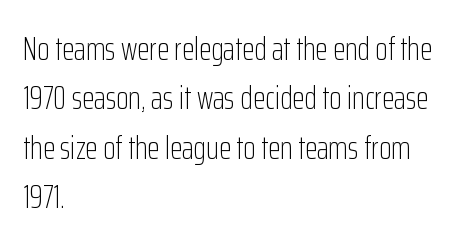
In terms of letterform style, serifs are entirely absent. The face used here is proportionally spaced, like ordinary book or web type. The letters look calm and open, with moderate or lighter stems. The gaps between neighbouring characters are ordinary and unremarkable. The paragraph shown leans on its left margin.
